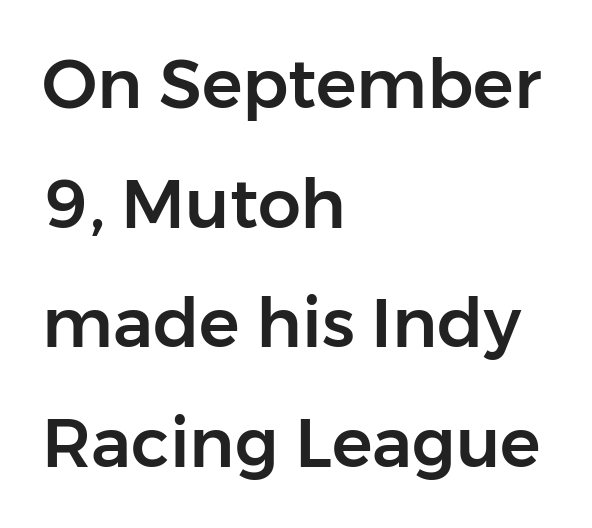
{"serif": "no", "italic": "no", "width": "normal", "stroke_contrast": "low", "x_height": "medium", "monospaced": "no", "underline": "no", "align": "left", "line_spacing_ratio": 1.76, "letter_spacing": "normal", "letter_spacing_em": 0.0, "glyph_px": 68}
